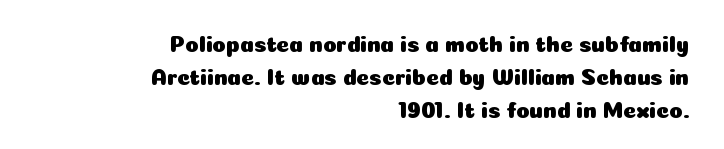
In terms of letterspacing, this is plain default setting. The lines are quadded right. The strip under each line holds only bare page. Every stem runs plumb, perpendicular to the baseline.
